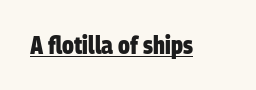
Q: Is the text bold? A: Yes.
Q: Is the text underlined? A: Yes.
Q: Is the spacing between letters normal or unusually wide? A: Normal.
